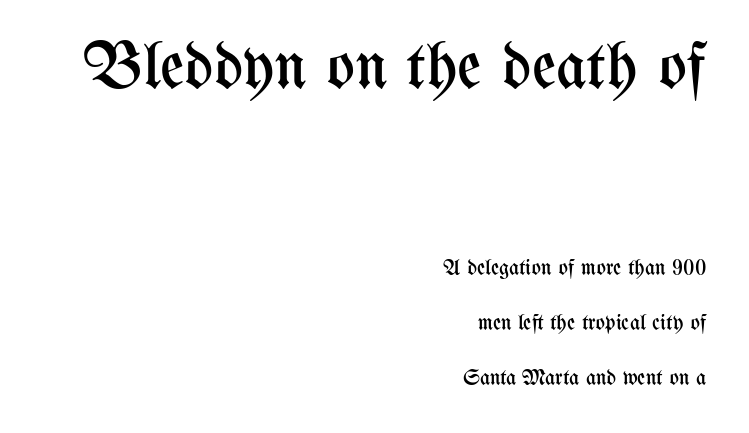
The image shows 66 px regular-weight, condensed type, upright; set right-aligned, loose line spacing (2.49x), normal letter spacing, not underlined; the first (top) block is 3.0x larger; medium stroke contrast and a medium x-height.
